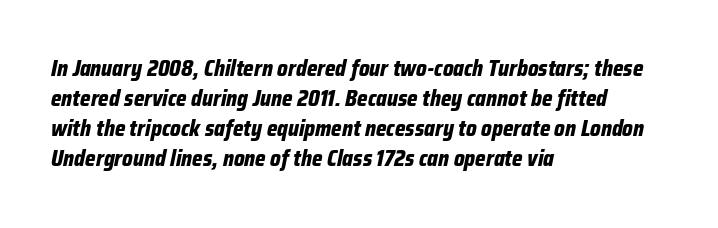
Nobody touched the tracking dial on this one. It's the slanting kind of type. Layout note: lines flush left. What's the leading like? Ordinary, nothing unusual. Words float on clear page, feet unadorned. Typesetter's note: full bold, strokes at maximum text heaviness.
